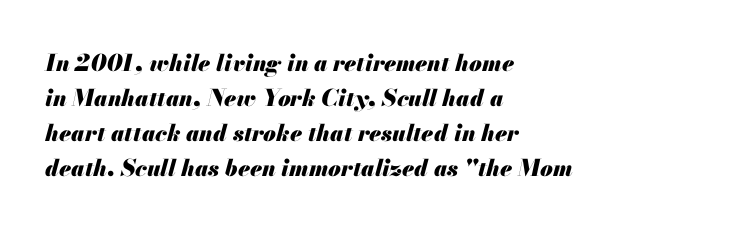
Q: Is the text bold? A: Yes.
Q: Is the text italic (slanted)? A: Yes, it leans right by about 13 degrees.
Q: Is the text underlined? A: No.
Q: How is the paragraph aligned? A: Left-aligned.
Q: Is the spacing between letters normal or unusually wide? A: Normal.
Q: Is the spacing between lines tight, normal or loose? A: Normal.
